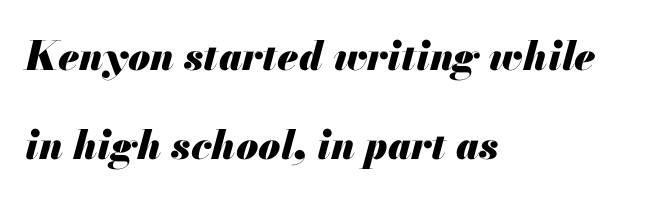
{"italic": "yes", "lean": "right", "slant_degrees": 13, "bold": "yes", "weight": "heavy", "width": "normal", "stroke_contrast": "medium", "x_height": "small", "monospaced": "no", "underline": "no", "align": "left", "line_spacing": "loose", "line_spacing_ratio": 2.22, "letter_spacing": "normal", "letter_spacing_em": 0.0, "glyph_px": 40}
